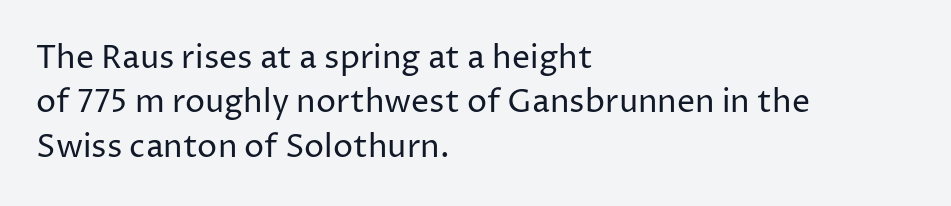
The image shows 32 px regular-weight sans-serif type, upright; set left-aligned, normal line spacing (1.39x), normal letter spacing, not underlined; low stroke contrast and a medium x-height.
